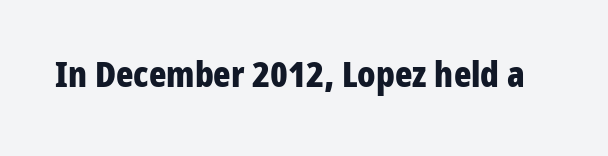
The image shows 36 px bold, condensed sans-serif type, upright; set normal letter spacing, not underlined; low stroke contrast and a medium x-height.
